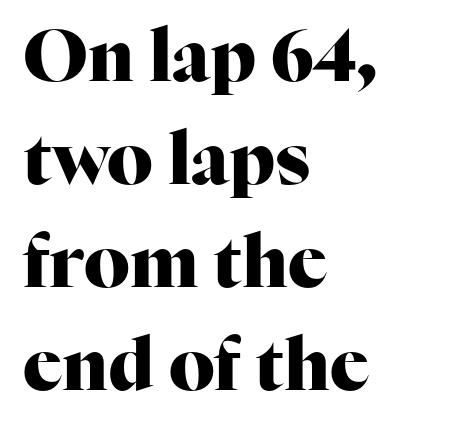
Q: Is the text bold? A: Yes.
Q: Is the text italic (slanted)? A: No, it is upright.
Q: Is the typeface a serif or a sans-serif typeface? A: Serif.
Q: Is the text underlined? A: No.
Q: How is the paragraph aligned? A: Left-aligned.
Q: Is the spacing between letters normal or unusually wide? A: Normal.
Q: Is the spacing between lines tight, normal or loose? A: Normal.
Q: Width (condensed, normal, or wide)? A: Normal.
Q: Stroke contrast? A: High.
Q: x-height? A: Medium.
Q: Monospaced? A: No.
